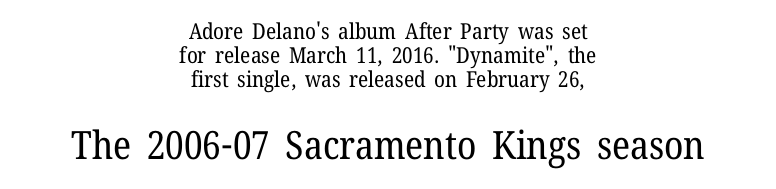
The image shows 39 px regular-weight serif type, upright; set centered, tight line spacing (1.09x), normal letter spacing, not underlined; the second (bottom) block is 1.77x larger; low stroke contrast and a medium x-height.
